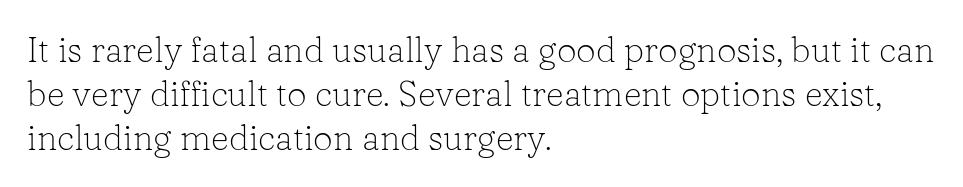
Q: Is the text bold? A: No.
Q: Is the text italic (slanted)? A: No, it is upright.
Q: Is the typeface a serif or a sans-serif typeface? A: Serif.
Q: Is the text underlined? A: No.
Q: How is the paragraph aligned? A: Left-aligned.
Q: Is the spacing between letters normal or unusually wide? A: Normal.
Q: Is the spacing between lines tight, normal or loose? A: Normal.
Q: Width (condensed, normal, or wide)? A: Normal.
Q: Stroke contrast? A: Low.
Q: x-height? A: Medium.
Q: Monospaced? A: No.
